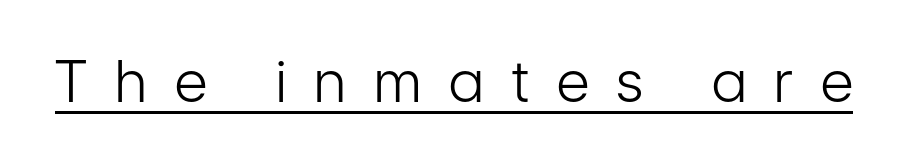
This sample has the flowing, uneven cadence of proportional lettering. Characters follow at a spacing far wider than the type designer built in. Is there any slant? The stems are plumb. Caption: face not bold, strokes unweighted. Each letter's strokes conclude bluntly, with no projecting serifs.
